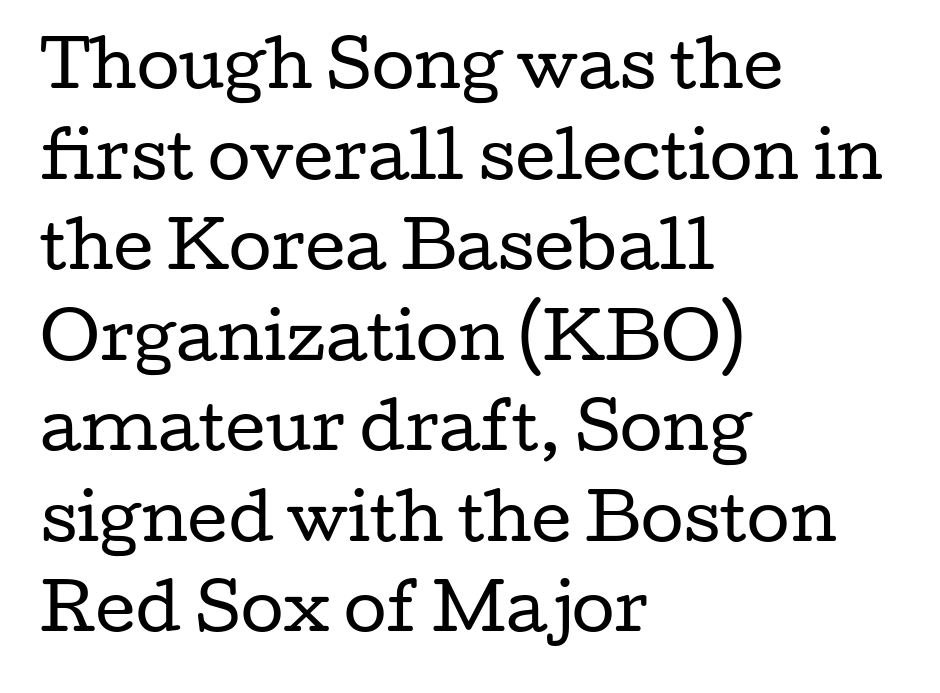
Alignment: flush left. Every character sits straight up, as roman type does. Unbolded letterforms with no extra heft. Each letter keeps its own natural width here, so spacing adapts to shape. The glyphs are unaccompanied by any horizontal stroke below them. Normally led — the rows are evenly, conventionally spaced.
